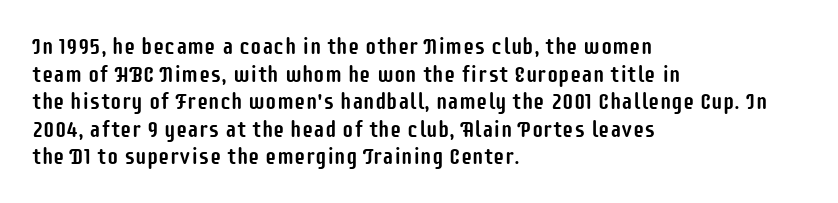
{"italic": "no", "underline": "no", "align": "left", "line_spacing_ratio": 1.2, "letter_spacing": "normal", "letter_spacing_em": 0.0, "glyph_px": 23}
